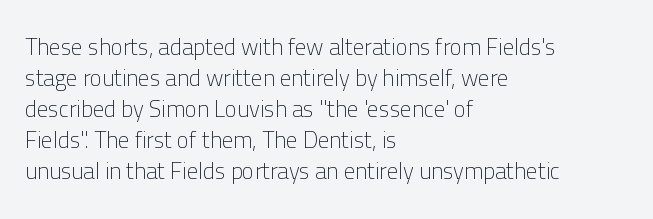
Q: Is the text bold? A: No.
Q: Is the text italic (slanted)? A: No, it is upright.
Q: Is the text underlined? A: No.
Q: How is the paragraph aligned? A: Left-aligned.
Q: Is the spacing between letters normal or unusually wide? A: Normal.
Q: Is the spacing between lines tight, normal or loose? A: Normal.
